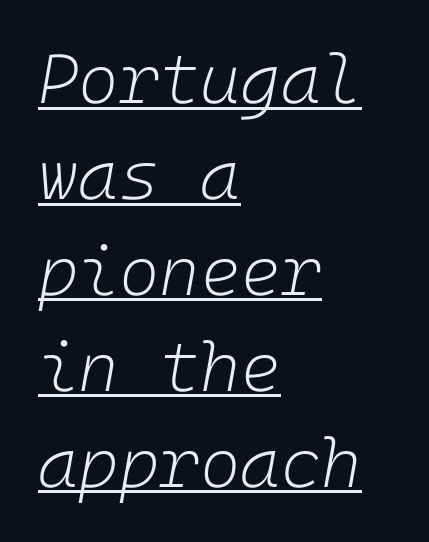
{"italic": "yes", "lean": "right", "slant_degrees": 10, "bold": "no", "weight": "light", "width": "normal", "stroke_contrast": "low", "x_height": "medium", "underline": "yes", "align": "left", "line_spacing": "normal", "line_spacing_ratio": 1.39, "letter_spacing": "normal", "letter_spacing_em": 0.0, "glyph_px": 69}
